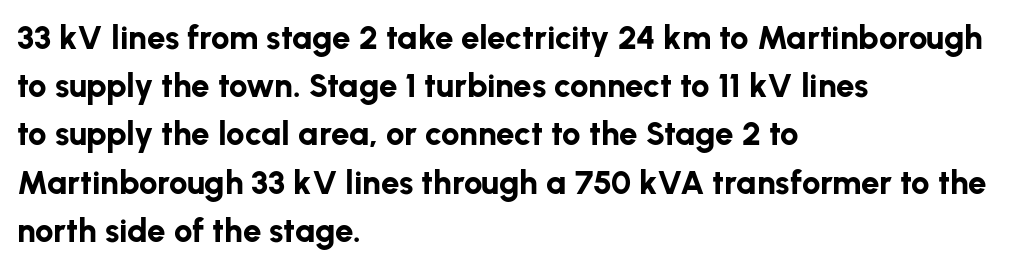
The image shows 33 px bold sans-serif type, upright; set left-aligned, normal line spacing (1.46x), normal letter spacing, not underlined; low stroke contrast and a medium x-height.
